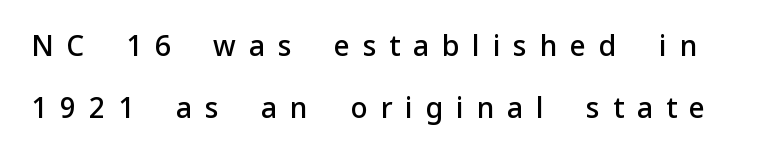
The image shows 28 px semibold sans-serif type, upright; set loose line spacing (2.2x), unusually wide letter spacing (+0.46 em), not underlined; low stroke contrast and a medium x-height.
